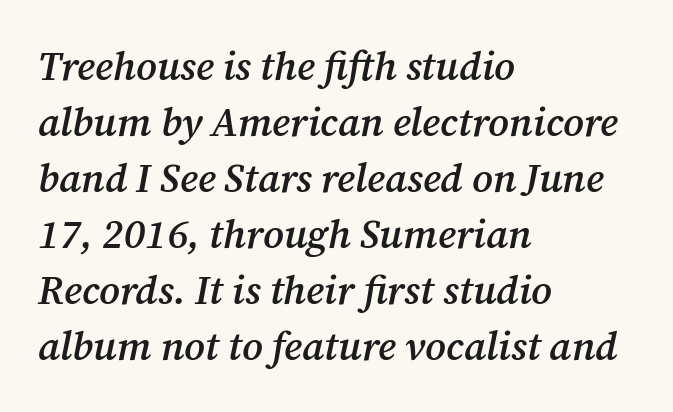
The image shows 40 px semibold serif type, italic (leaning right); set left-aligned, normal line spacing (1.4x), normal letter spacing, not underlined; medium stroke contrast and a medium x-height.
